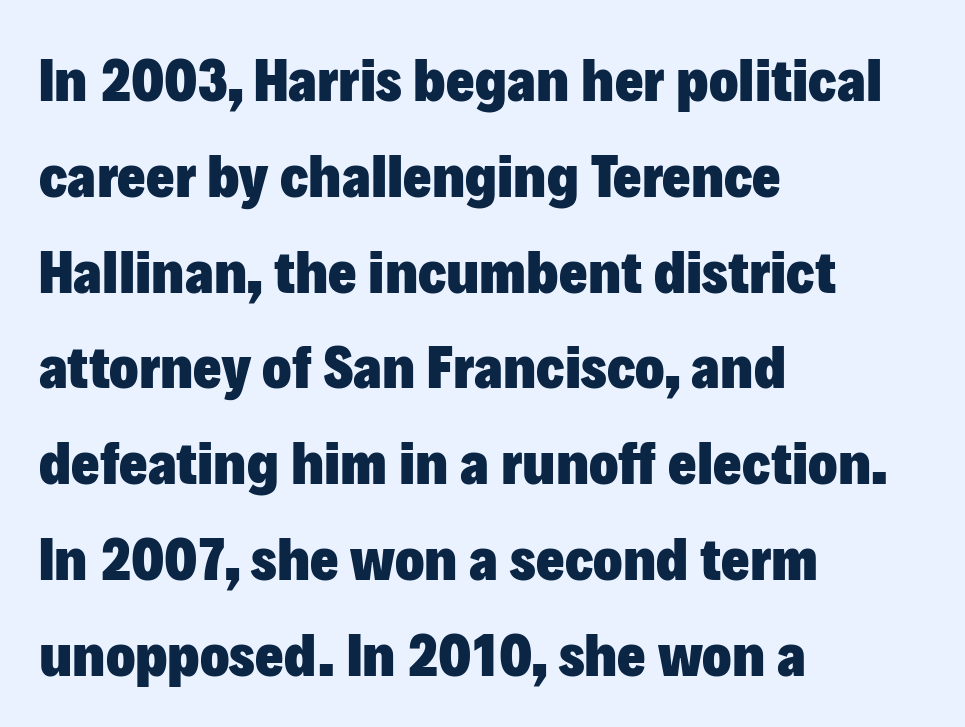
{"serif": "no", "italic": "no", "bold": "yes", "weight": "heavy", "width": "normal", "stroke_contrast": "low", "x_height": "medium", "monospaced": "no", "underline": "no", "align": "left", "line_spacing": "normal", "line_spacing_ratio": 1.57, "letter_spacing": "normal", "letter_spacing_em": 0.0, "glyph_px": 61}
